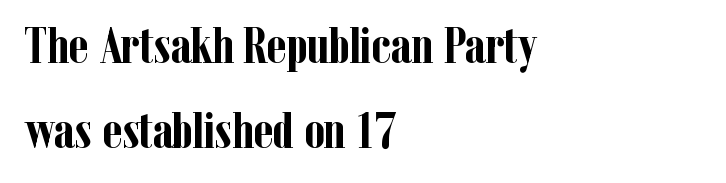
This sample has the flowing, uneven cadence of proportional lettering. The passage shown has conventional tracking throughout. This sample keeps an unexceptional amount of space between lines. Nope, not italic — everything's standing straight. Does the copy run flush right? No — it runs flush left. Honestly, there is no underline to notice here at all.
